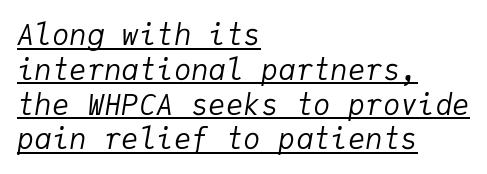
Q: Is the text bold? A: No.
Q: Is the text italic (slanted)? A: Yes, it leans right by about 9 degrees.
Q: Is the text underlined? A: Yes.
Q: How is the paragraph aligned? A: Left-aligned.
Q: Is the spacing between letters normal or unusually wide? A: Normal.
Q: Width (condensed, normal, or wide)? A: Normal.
Q: Stroke contrast? A: Low.
Q: x-height? A: Medium.
Q: Monospaced? A: Yes.
